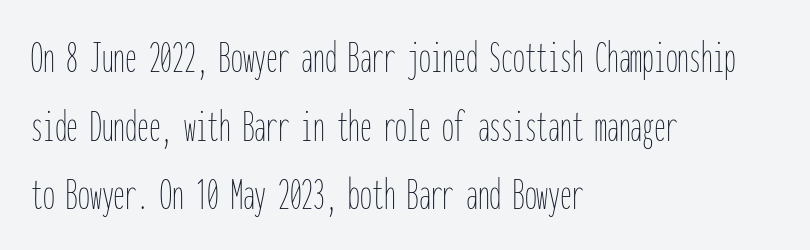
Q: Is the text bold? A: No.
Q: Is the text italic (slanted)? A: No, it is upright.
Q: Is the text underlined? A: No.
Q: How is the paragraph aligned? A: Left-aligned.
Q: Is the spacing between letters normal or unusually wide? A: Normal.
Q: Is the spacing between lines tight, normal or loose? A: Normal.
Q: Width (condensed, normal, or wide)? A: Condensed.
Q: Stroke contrast? A: Low.
Q: x-height? A: Medium.
Q: Monospaced? A: Yes.
